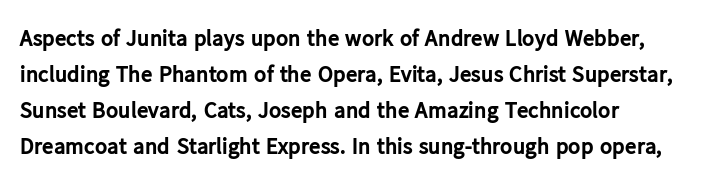
The foot of each line stays bare and open. Designer's note — italics off, roman on. Heavy-handed strokes throughout: this text is bold. Whoever set this chose a conventional vertical rhythm. How are the letters spaced? Ordinarily, with no added tracking.
